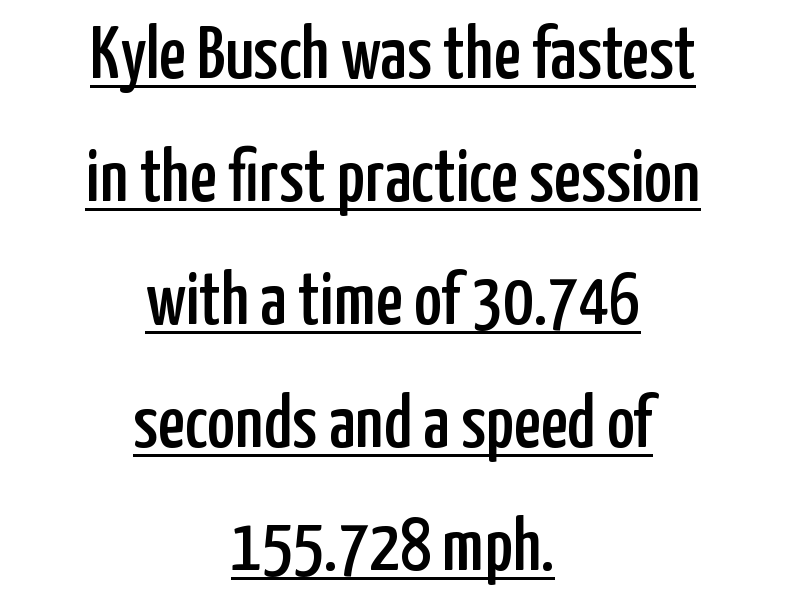
{"serif": "no", "italic": "no", "width": "condensed", "stroke_contrast": "low", "x_height": "medium", "monospaced": "no", "underline": "yes", "align": "center", "line_spacing": "normal", "line_spacing_ratio": 1.64, "letter_spacing": "normal", "letter_spacing_em": 0.0, "glyph_px": 75}
